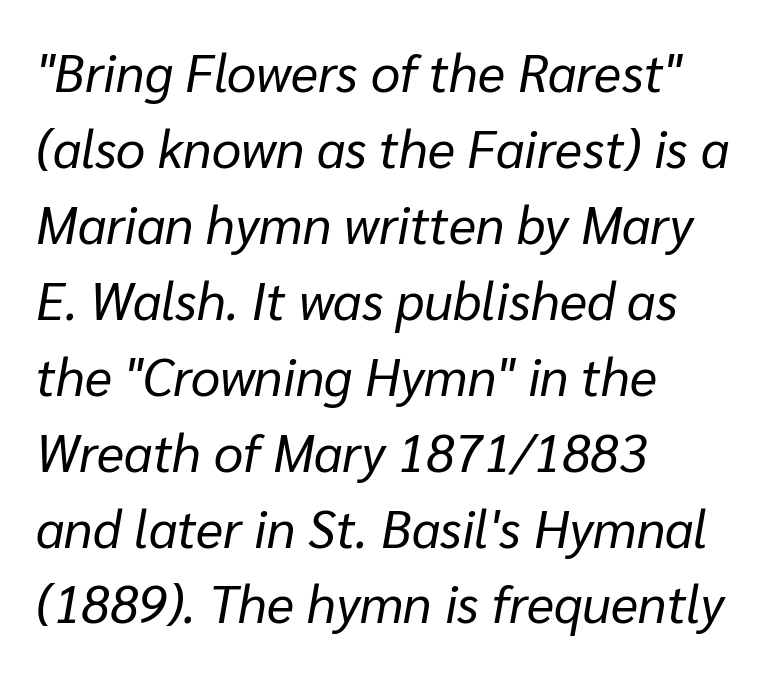
The text carries the slant typical of an italic or oblique font. Note the varied advance widths — an 'i' is clearly narrower than an 'm'. The block of text has a typical density, with ordinary space between rows. Alignment: flush left. Clear beneath every line of the passage. The type is set solid horizontally, with unmodified tracking.
